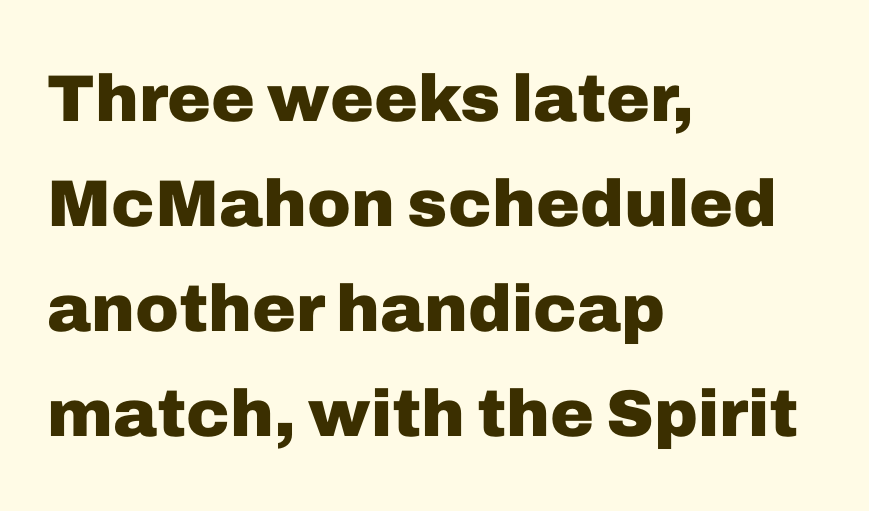
Q: Is the text bold? A: Yes.
Q: Is the text italic (slanted)? A: No, it is upright.
Q: Is the typeface a serif or a sans-serif typeface? A: Sans-serif.
Q: Is the text underlined? A: No.
Q: How is the paragraph aligned? A: Left-aligned.
Q: Is the spacing between letters normal or unusually wide? A: Normal.
Q: Is the spacing between lines tight, normal or loose? A: Normal.
Q: Width (condensed, normal, or wide)? A: Normal.
Q: Stroke contrast? A: Low.
Q: x-height? A: Medium.
Q: Monospaced? A: No.
